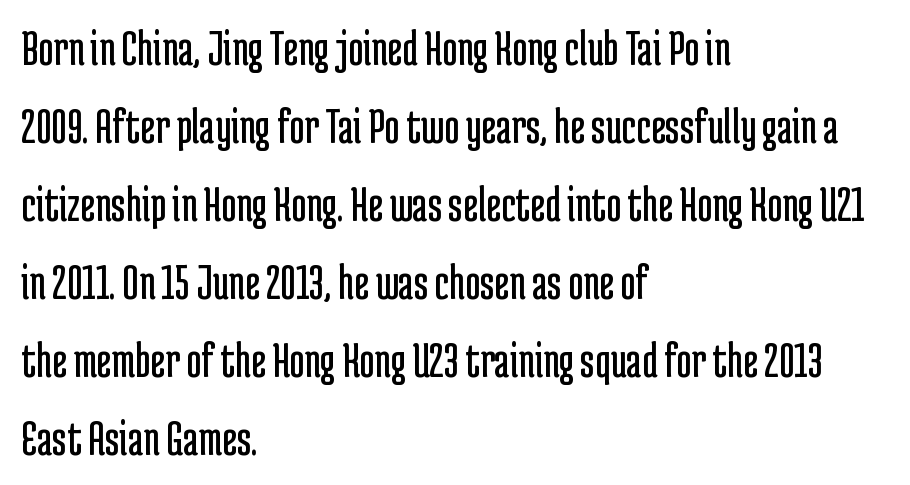
Upright lettering throughout. Students, observe: this is what conventionally led text looks like. Honestly, there is no underline to notice here at all. Every row of glyphs begins at an identical x-position on the left. The type family on display is of the sans-serif kind. The strokes carry an ordinary text weight at most.
